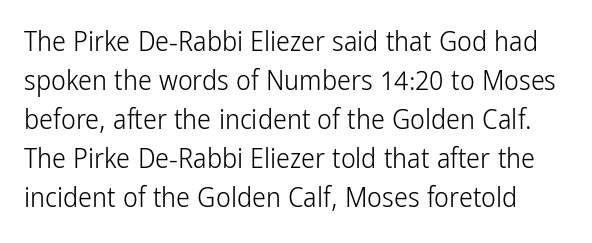
{"serif": "no", "italic": "no", "bold": "no", "weight": "light", "width": "condensed", "stroke_contrast": "low", "x_height": "medium", "monospaced": "no", "underline": "no", "line_spacing": "normal", "line_spacing_ratio": 1.39, "letter_spacing": "normal", "letter_spacing_em": 0.0, "glyph_px": 28}
